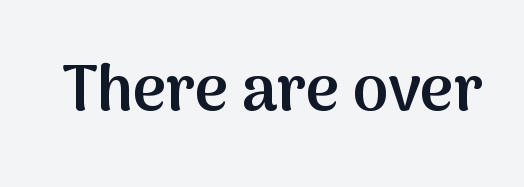
{"serif": "no", "italic": "no", "bold": "semi", "weight": "semibold", "width": "normal", "stroke_contrast": "medium", "x_height": "medium", "monospaced": "no", "underline": "no", "letter_spacing": "normal", "letter_spacing_em": 0.0, "glyph_px": 64}
